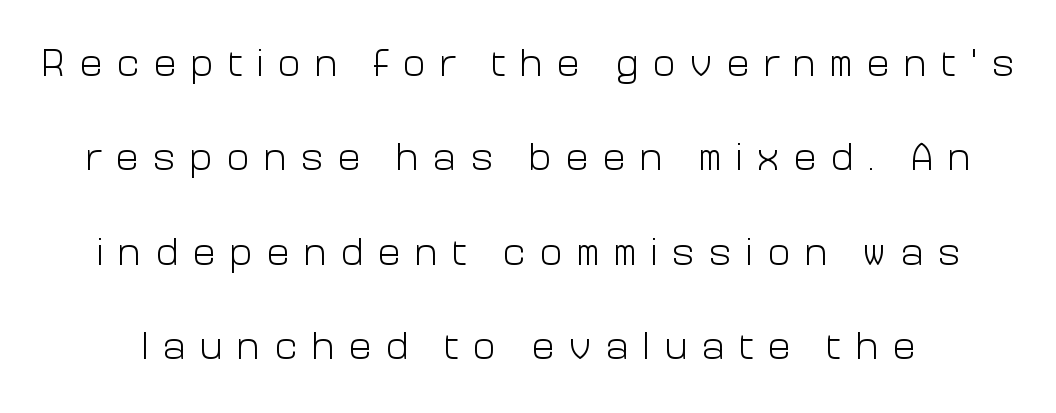
The image shows 39 px light sans-serif type, upright; set loose line spacing (2.42x), unusually wide letter spacing (+0.35 em), not underlined; low stroke contrast and a medium x-height.
